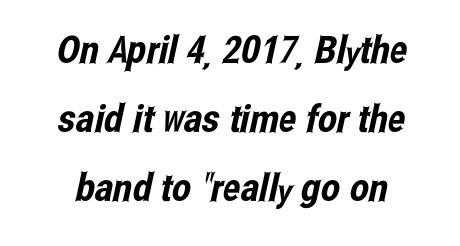
Descenders hang freely into open space. Does the type have serifs? No, each stem ends abruptly. Nothing unusual about the tracking: characters are spaced as the font intends. The letters advance in unequal steps, a hallmark of proportional type.
